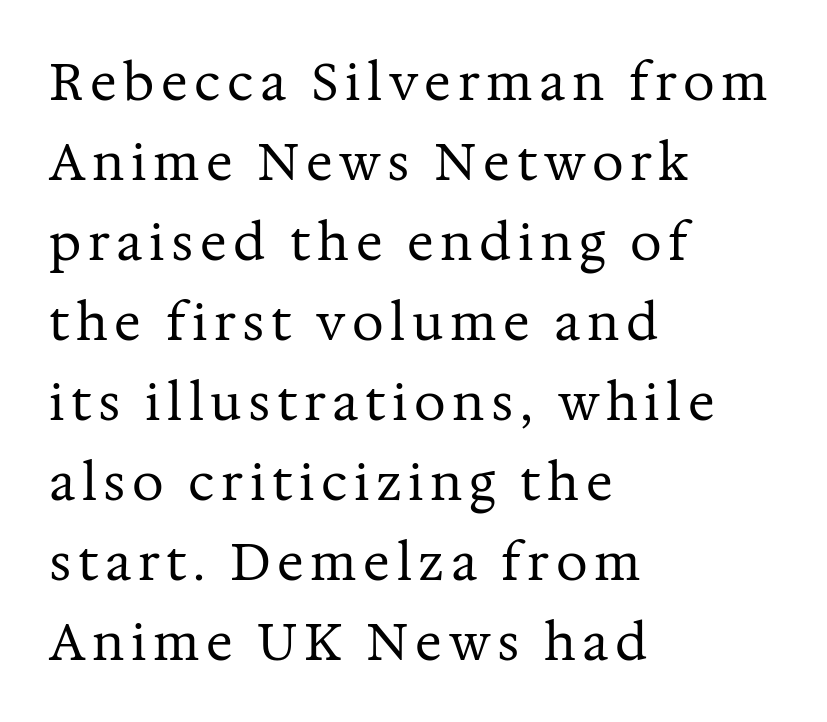
{"serif": "yes", "italic": "no", "bold": "no", "weight": "regular", "width": "normal", "stroke_contrast": "medium", "x_height": "medium", "monospaced": "no", "underline": "no", "align": "left", "line_spacing": "normal", "line_spacing_ratio": 1.6, "glyph_px": 50}
